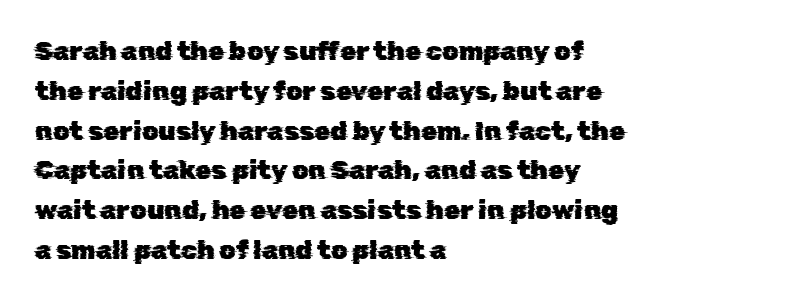
Successive baselines arrive at the customary interval. No extra tracking has been applied to these lines. Reading down the block, your eye returns to a fixed left position each line. The foot of each line stays bare and open.
